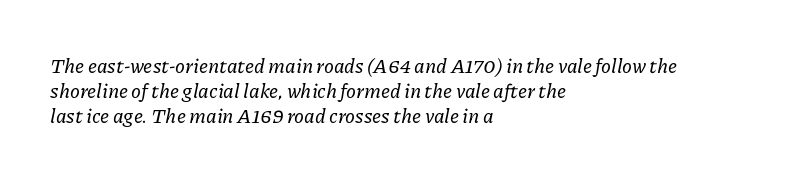
{"italic": "yes", "lean": "right", "slant_degrees": 11, "underline": "no", "align": "left", "line_spacing": "normal", "line_spacing_ratio": 1.26, "letter_spacing": "normal", "letter_spacing_em": 0.0, "glyph_px": 20}
